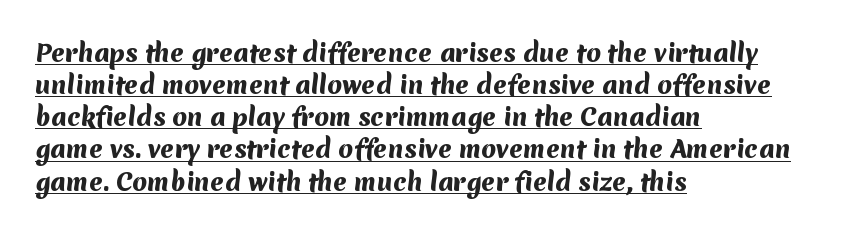
The image shows 24 px bold type; set left-aligned, normal line spacing (1.34x), normal letter spacing, underlined.
